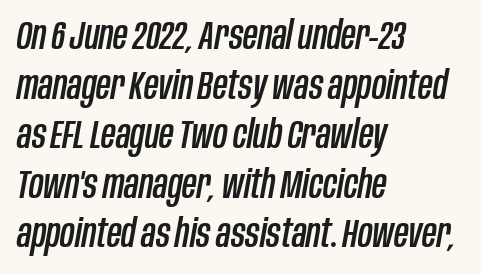
{"italic": "yes", "lean": "right", "slant_degrees": 10, "width": "condensed", "stroke_contrast": "low", "x_height": "large", "monospaced": "no", "underline": "no", "align": "left", "line_spacing_ratio": 1.24, "letter_spacing": "normal", "letter_spacing_em": 0.0, "glyph_px": 40}
